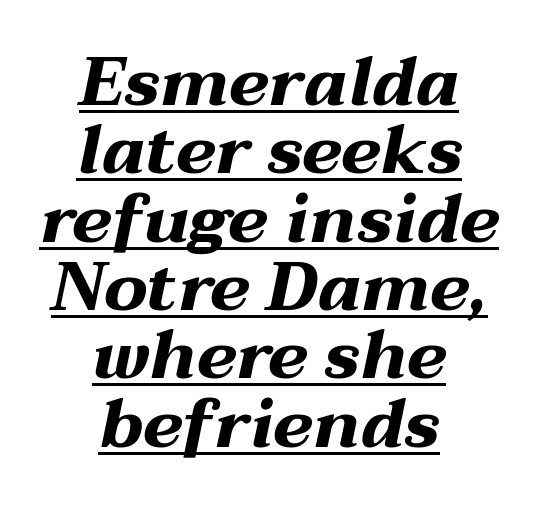
{"italic": "yes", "lean": "right", "slant_degrees": 12, "bold": "yes", "weight": "bold", "width": "wide", "stroke_contrast": "medium", "x_height": "medium", "monospaced": "no", "underline": "yes", "align": "center", "line_spacing": "tight", "line_spacing_ratio": 0.99, "letter_spacing": "normal", "letter_spacing_em": 0.0, "glyph_px": 69}
